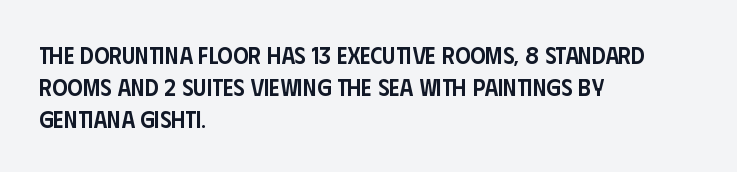
{"italic": "no", "bold": "semi", "underline": "no", "align": "left", "line_spacing": "normal", "line_spacing_ratio": 1.33, "letter_spacing": "normal", "letter_spacing_em": 0.0, "glyph_px": 24}
